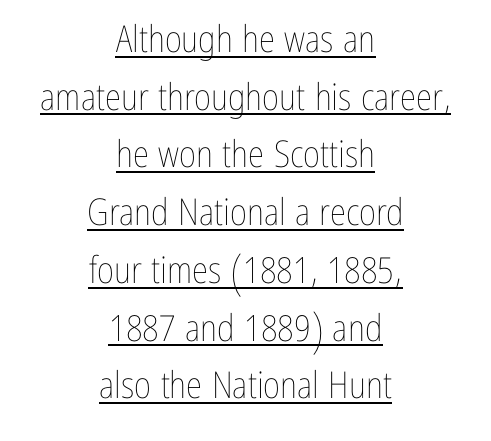
These lines are rendered in a variable-pitch font. These characters rest on top of a visible drawn line. Weight class: somewhere from thin through regular. Leading: standard. A typesetter would call this zero additional tracking.
